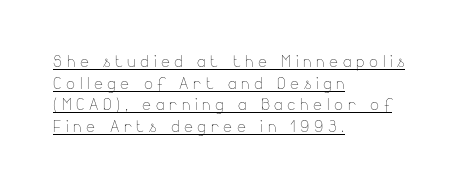
The image shows 21 px text type, upright; set left-aligned, tight line spacing (1.03x), unusually wide letter spacing (+0.22 em), underlined.
